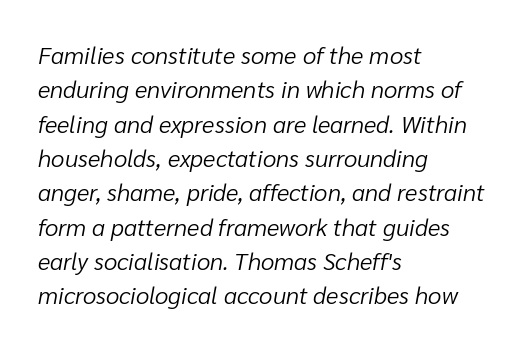
The designer left line spacing at the default. Would a proofreader flag this as italicized? Yes. Lines of text with bare space underneath. The passage shown is not bold in any degree. These lines stack with their left ends in a neat column.
